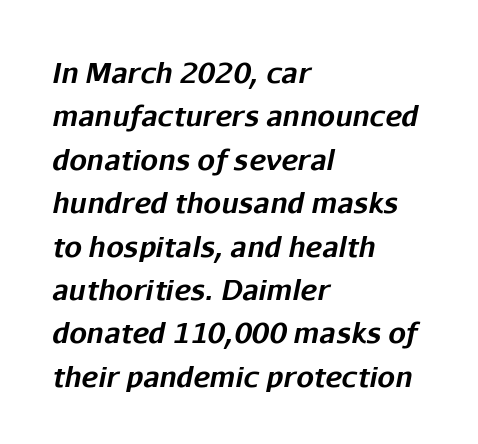
You could not count columns in this text — the font is proportionally spaced. The line texture is even and compact thanks to regular tracking. Line beginnings align vertically; line endings do not. Students, this is bold: see how much ink each stroke carries.
